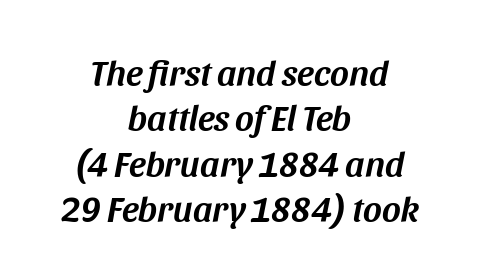
{"italic": "yes", "lean": "right", "slant_degrees": 11, "width": "normal", "stroke_contrast": "medium", "x_height": "large", "monospaced": "no", "underline": "no", "align": "center", "line_spacing": "normal", "line_spacing_ratio": 1.26, "letter_spacing": "normal", "letter_spacing_em": 0.0, "glyph_px": 36}
